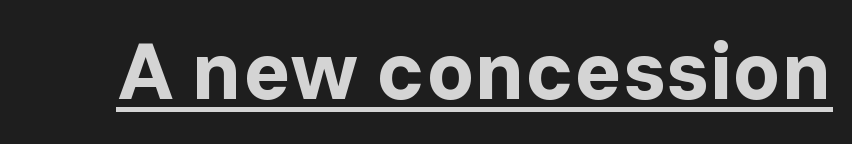
Q: Is the text bold? A: Yes.
Q: Is the text italic (slanted)? A: No, it is upright.
Q: Is the typeface a serif or a sans-serif typeface? A: Sans-serif.
Q: Is the text underlined? A: Yes.
Q: Is the spacing between letters normal or unusually wide? A: Normal.
Q: Width (condensed, normal, or wide)? A: Normal.
Q: Stroke contrast? A: Low.
Q: x-height? A: Medium.
Q: Monospaced? A: No.
